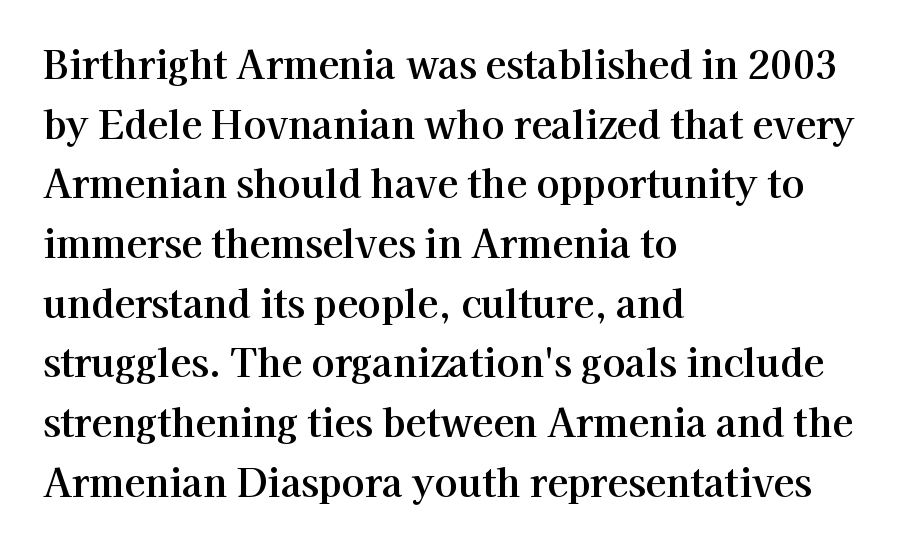
The image shows 38 px serif type, upright; set left-aligned, normal line spacing (1.57x), normal letter spacing, not underlined; high stroke contrast and a medium x-height.
